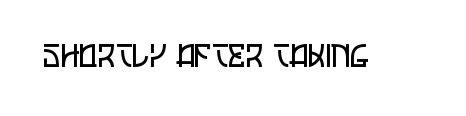
{"serif": "no", "italic": "no", "bold": "no", "weight": "regular", "width": "condensed", "stroke_contrast": "low", "x_height": "large", "monospaced": "no", "underline": "no", "letter_spacing": "normal", "letter_spacing_em": 0.0, "glyph_px": 32}
